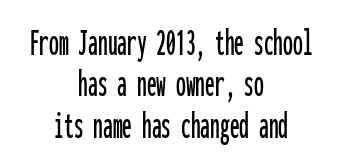
{"serif": "no", "italic": "no", "width": "condensed", "stroke_contrast": "low", "x_height": "medium", "monospaced": "yes", "underline": "no", "align": "center", "line_spacing": "tight", "line_spacing_ratio": 1.06, "letter_spacing": "normal", "letter_spacing_em": 0.0, "glyph_px": 39}
